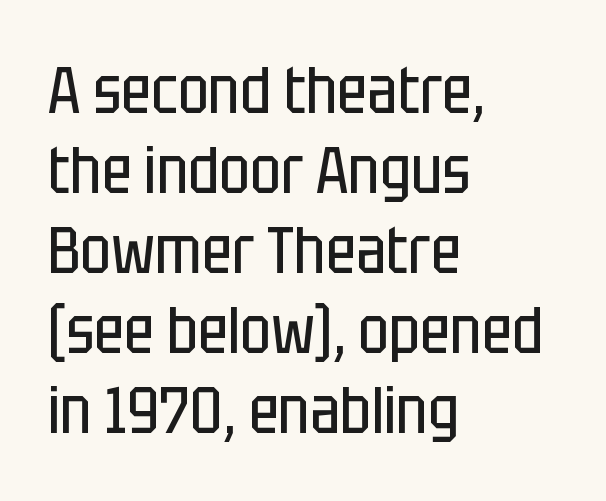
These lines are rendered in a variable-pitch font. Standard letterfit; no display-style spreading of the glyphs. Is this a heavy cut? Hardly; it is regular or lighter. The text was rendered using a sans face with plain stroke endings. This sample is left-justified, so line endings fall wherever the words run out.
